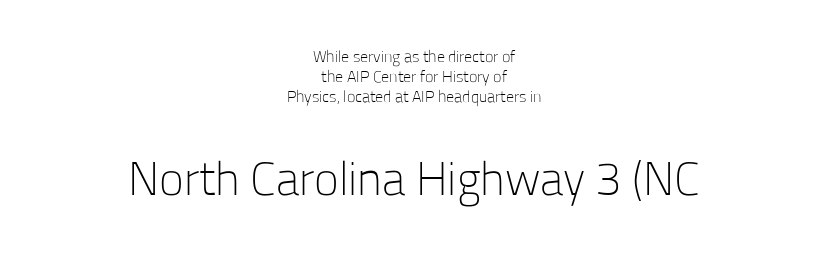
The letterforms sit at book weight or below. Line spacing here is normal. The passage shown has conventional tracking throughout. Teacher's note: observe the equal gaps on both sides — that is centered alignment. Quick note: underline off. In terms of letterform style, serifs are entirely absent.
